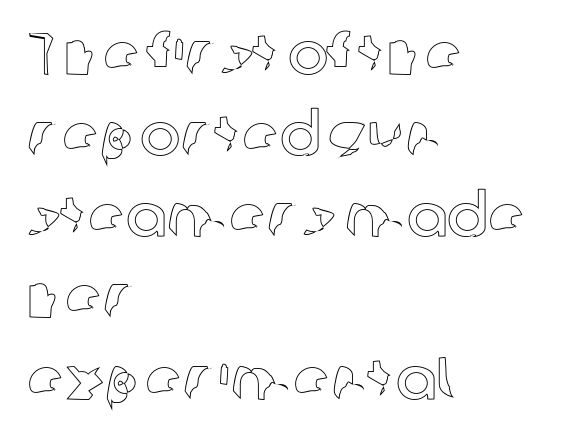
Q: Is the text italic (slanted)? A: No, it is upright.
Q: Is the text underlined? A: No.
Q: How is the paragraph aligned? A: Left-aligned.
Q: Is the spacing between letters normal or unusually wide? A: Normal.
Q: Is the spacing between lines tight, normal or loose? A: Normal.
Q: Width (condensed, normal, or wide)? A: Normal.
Q: x-height? A: Medium.
Q: Monospaced? A: No.
